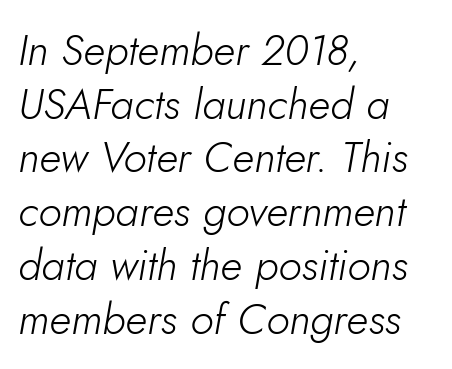
Just letters on the line, the space beneath them empty. The lines sit at an ordinary, default distance from one another. The horizontal fit of the characters is conventional and even. Observe the lean: these are italic letterforms.
